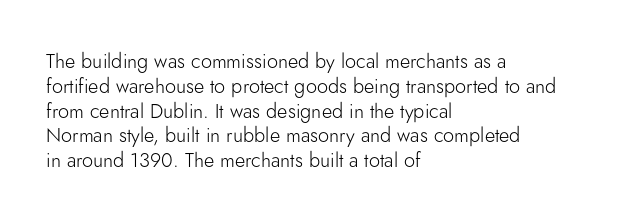
{"italic": "no", "bold": "no", "underline": "no", "align": "left", "line_spacing_ratio": 1.24, "letter_spacing": "normal", "letter_spacing_em": 0.0, "glyph_px": 20}
